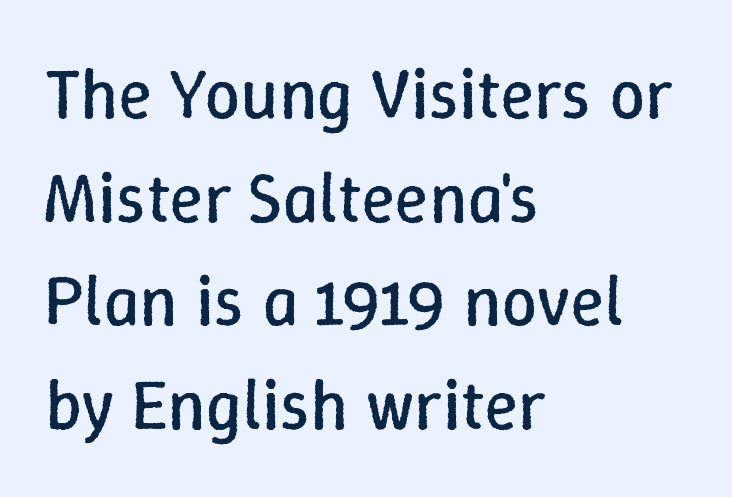
Q: Is the text bold? A: No.
Q: Is the text italic (slanted)? A: No, it is upright.
Q: Is the text underlined? A: No.
Q: How is the paragraph aligned? A: Left-aligned.
Q: Is the spacing between letters normal or unusually wide? A: Normal.
Q: Is the spacing between lines tight, normal or loose? A: Normal.
Q: Width (condensed, normal, or wide)? A: Normal.
Q: Stroke contrast? A: Low.
Q: x-height? A: Medium.
Q: Monospaced? A: No.
